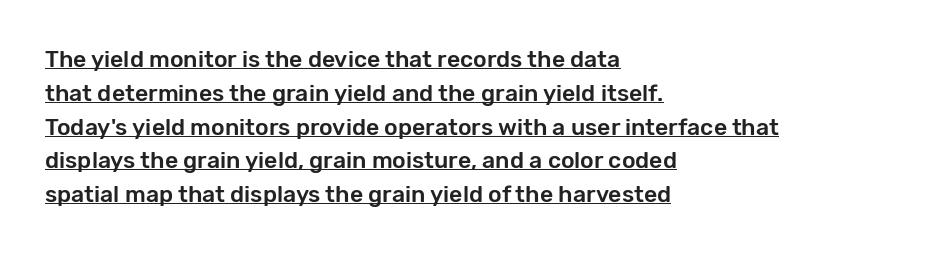
Q: Is the text italic (slanted)? A: No, it is upright.
Q: Is the text underlined? A: Yes.
Q: How is the paragraph aligned? A: Left-aligned.
Q: Is the spacing between letters normal or unusually wide? A: Normal.
Q: Is the spacing between lines tight, normal or loose? A: Normal.
